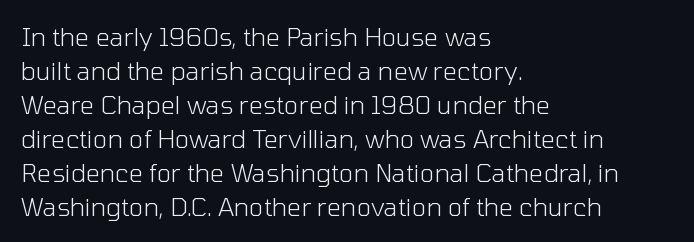
A normal amount of white space separates one row of letters from the next. Honestly, the letter spacing is just normal — you wouldn't notice it. The font's upright variant was chosen for this text. Is this a heavy cut? Hardly; it is regular or lighter. Caption: multi-line text, flush left, ragged right.
